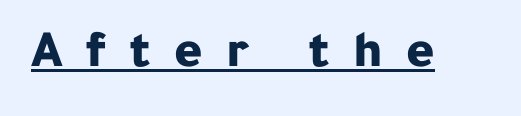
The image shows 53 px bold sans-serif type, upright; set unusually wide letter spacing (+0.43 em), underlined; low stroke contrast and a medium x-height.
